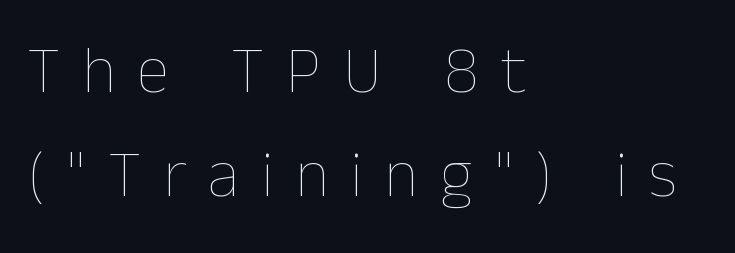
Q: Is the text bold? A: No.
Q: Is the text italic (slanted)? A: No, it is upright.
Q: Is the text underlined? A: No.
Q: How is the paragraph aligned? A: Left-aligned.
Q: Is the spacing between letters normal or unusually wide? A: Unusually wide.
Q: Is the spacing between lines tight, normal or loose? A: Normal.
Q: Width (condensed, normal, or wide)? A: Normal.
Q: Stroke contrast? A: Low.
Q: x-height? A: Medium.
Q: Monospaced? A: No.
